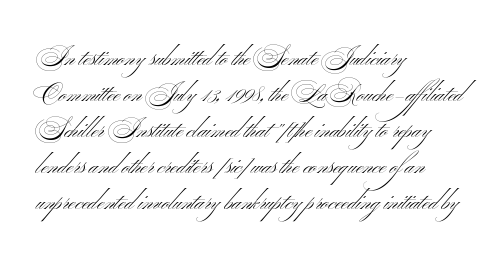
The image shows 24 px text type; set left-aligned, normal line spacing (1.5x), normal letter spacing, not underlined.
